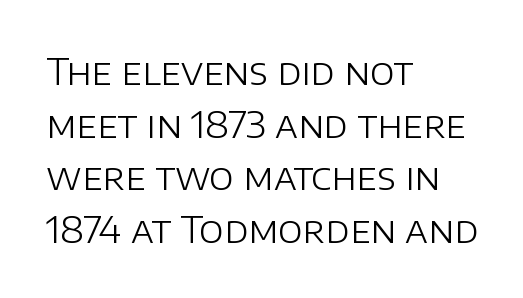
Ascenders rise straight up at ninety degrees. Classification — sans serif. Caption: standard tracking, unaltered. Is this a heavy cut? Hardly; it is regular or lighter. A student would call this left alignment; a typographer would say flush left, rag right.
